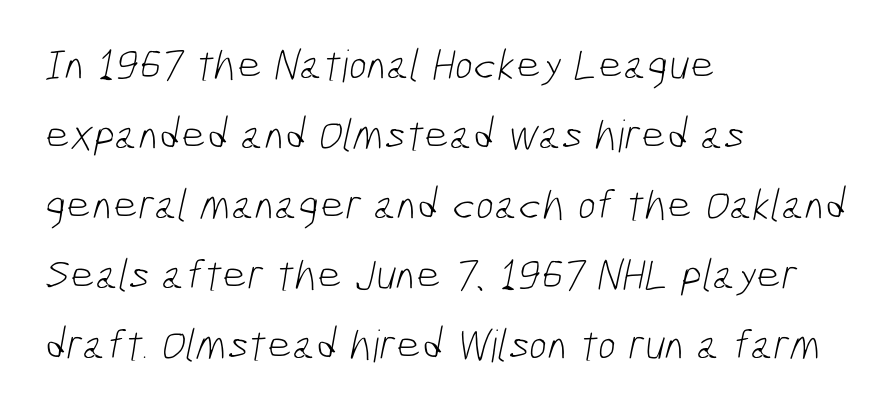
The image shows 44 px light, condensed sans-serif type; set left-aligned, normal line spacing (1.59x), normal letter spacing, not underlined; low stroke contrast and a medium x-height.
